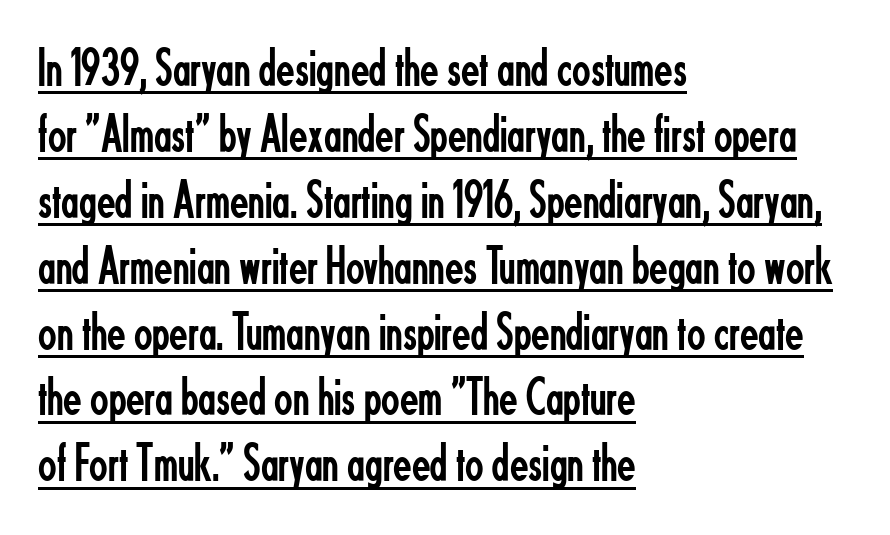
The image shows 54 px regular-weight, condensed sans-serif type, upright; set left-aligned, line spacing 1.22x, normal letter spacing, underlined; low stroke contrast and a small x-height.
